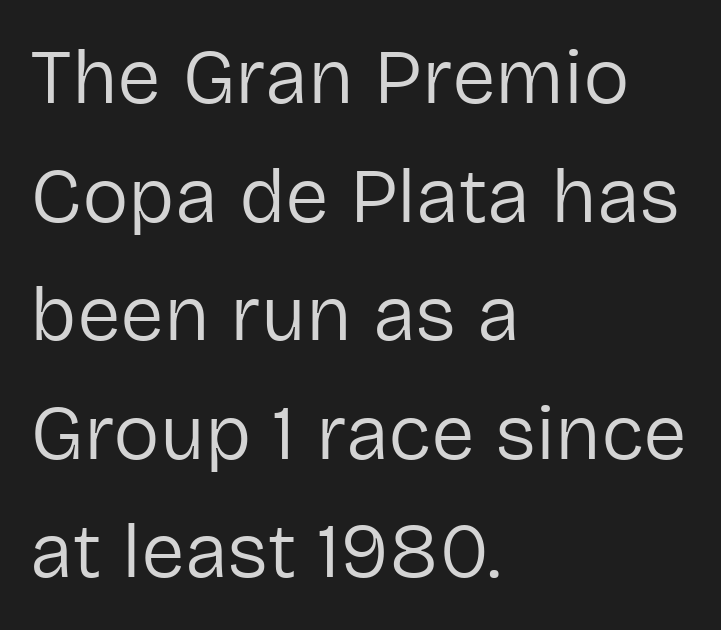
The image shows 78 px regular-weight sans-serif type, upright; set left-aligned, normal line spacing (1.52x), normal letter spacing, not underlined; low stroke contrast and a medium x-height.
